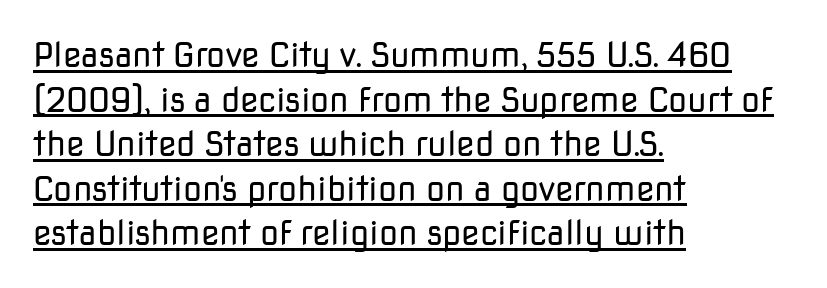
The image shows 34 px regular-weight sans-serif type, upright; set left-aligned, normal line spacing (1.31x), normal letter spacing, underlined; low stroke contrast and a medium x-height.
